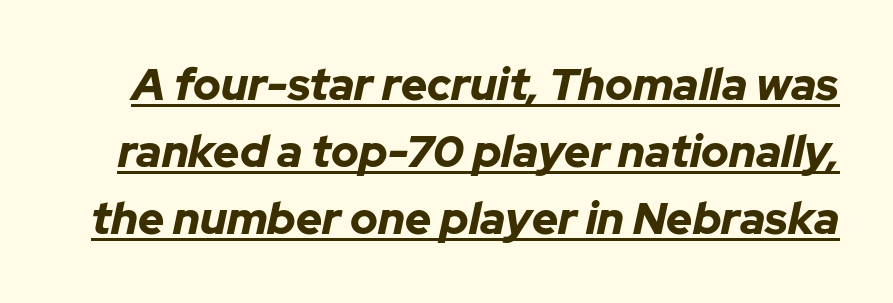
Varying glyph widths throughout — classic text-font behaviour. The rendering uses a bold face; every stroke is thick and dark. The tracking reads as untouched default to a designer's eye. This is underlined copy, the kind a proofreader might mark for attention. The specimen reads as italic at a glance. The vertical gap from one line to the next is medium.
